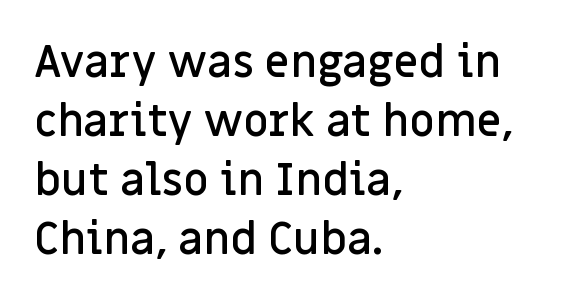
Q: Is the text bold? A: Semi-bold.
Q: Is the text italic (slanted)? A: No, it is upright.
Q: Is the typeface a serif or a sans-serif typeface? A: Sans-serif.
Q: Is the text underlined? A: No.
Q: How is the paragraph aligned? A: Left-aligned.
Q: Is the spacing between letters normal or unusually wide? A: Normal.
Q: Is the spacing between lines tight, normal or loose? A: Normal.
Q: Width (condensed, normal, or wide)? A: Normal.
Q: Stroke contrast? A: Low.
Q: x-height? A: Large.
Q: Monospaced? A: No.
